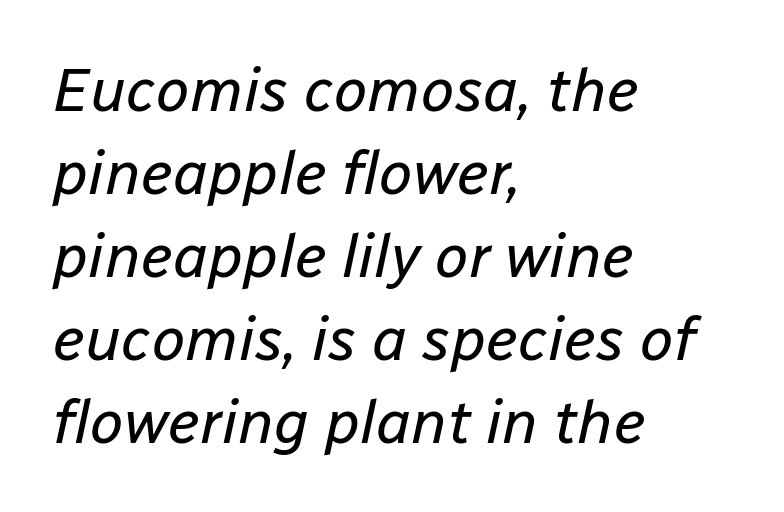
Q: Is the text bold? A: No.
Q: Is the text italic (slanted)? A: Yes, it leans right by about 12 degrees.
Q: Is the text underlined? A: No.
Q: How is the paragraph aligned? A: Left-aligned.
Q: Is the spacing between letters normal or unusually wide? A: Normal.
Q: Is the spacing between lines tight, normal or loose? A: Normal.
Q: Width (condensed, normal, or wide)? A: Normal.
Q: Stroke contrast? A: Low.
Q: x-height? A: Medium.
Q: Monospaced? A: No.
